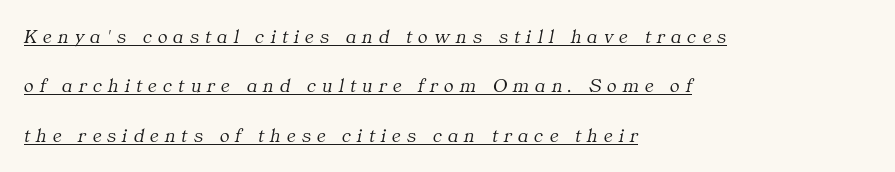
The image shows 20 px text type, italic (leaning right); set left-aligned, loose line spacing (2.47x), unusually wide letter spacing (+0.31 em), underlined.
